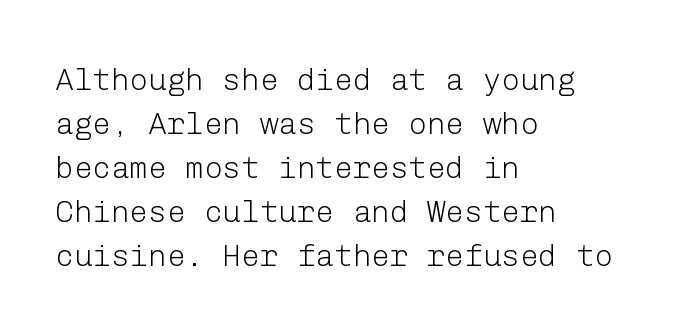
Q: Is the text bold? A: No.
Q: Is the text italic (slanted)? A: No, it is upright.
Q: Is the typeface a serif or a sans-serif typeface? A: Sans-serif.
Q: Is the text underlined? A: No.
Q: How is the paragraph aligned? A: Left-aligned.
Q: Is the spacing between letters normal or unusually wide? A: Normal.
Q: Is the spacing between lines tight, normal or loose? A: Normal.
Q: Width (condensed, normal, or wide)? A: Normal.
Q: Stroke contrast? A: Low.
Q: x-height? A: Medium.
